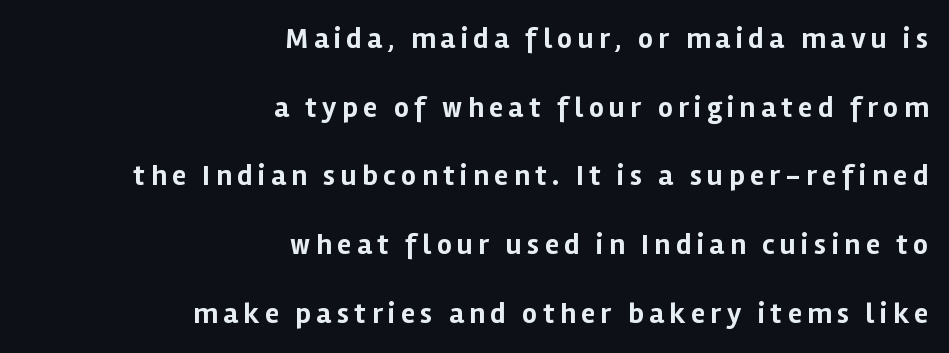
{"serif": "no", "italic": "no", "bold": "yes", "weight": "bold", "width": "normal", "stroke_contrast": "low", "x_height": "medium", "monospaced": "no", "underline": "no", "align": "right", "line_spacing": "loose", "line_spacing_ratio": 2.37, "glyph_px": 29}
